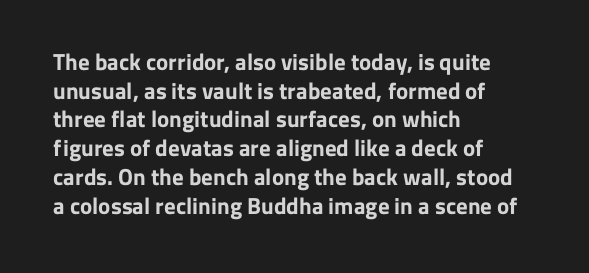
{"italic": "no", "bold": "yes", "underline": "no", "align": "left", "line_spacing": "normal", "line_spacing_ratio": 1.25, "letter_spacing": "normal", "letter_spacing_em": 0.0, "glyph_px": 23}
